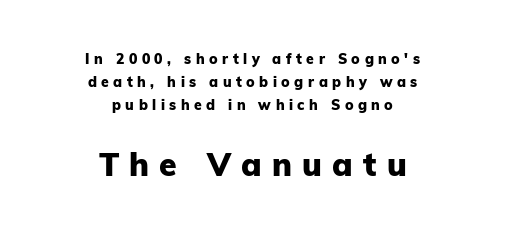
{"serif": "no", "italic": "no", "bold": "yes", "weight": "heavy", "width": "normal", "stroke_contrast": "low", "x_height": "medium", "monospaced": "no", "underline": "no", "align": "center", "line_spacing": "normal", "line_spacing_ratio": 1.64, "letter_spacing": "wide", "letter_spacing_em": 0.32, "larger_block": "second", "size_ratio": 2.29, "glyph_px": 32}
